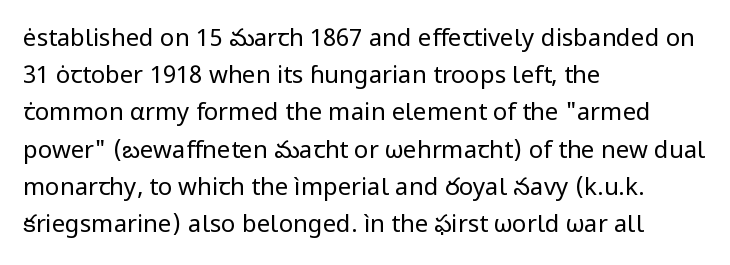
{"italic": "no", "bold": "no", "underline": "no", "align": "left", "line_spacing": "normal", "line_spacing_ratio": 1.55, "letter_spacing": "normal", "letter_spacing_em": 0.0, "glyph_px": 24}
